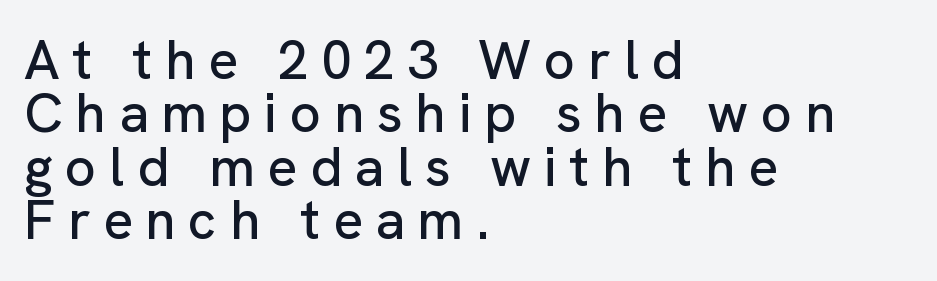
Tall strokes in this sample are plumb rather than angled. Successive baselines arrive quickly, one right under another. Inter-character spacing is expanded well beyond the font's built-in metrics. This is sans-serif lettering, the kind often seen on screens and signage.
